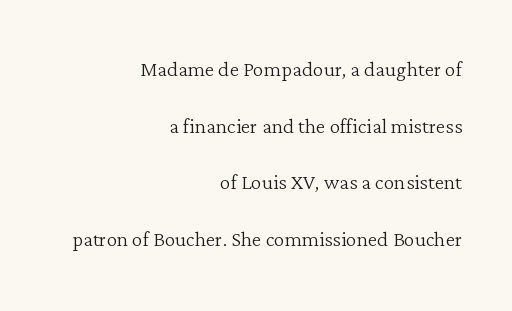
The image shows 27 px text type, upright; set right-aligned, loose line spacing (2.1x), normal letter spacing, not underlined.
